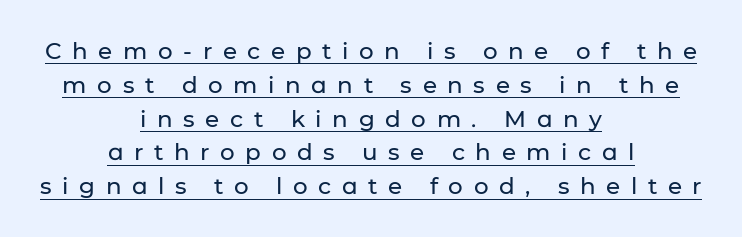
The image shows 23 px text type, upright; set centered, normal line spacing (1.47x), unusually wide letter spacing (+0.46 em), underlined.
